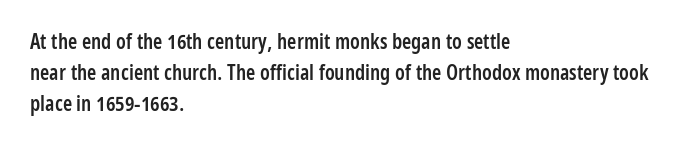
The image shows 21 px text type, upright; set left-aligned, normal line spacing (1.48x), normal letter spacing, not underlined.
